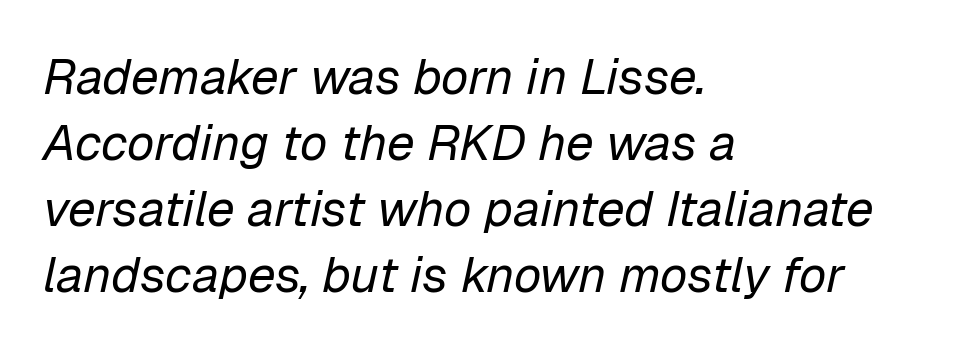
{"italic": "yes", "lean": "right", "slant_degrees": 12, "bold": "no", "weight": "regular", "width": "normal", "stroke_contrast": "low", "x_height": "medium", "monospaced": "no", "underline": "no", "align": "left", "line_spacing": "normal", "line_spacing_ratio": 1.32, "letter_spacing": "normal", "letter_spacing_em": 0.0, "glyph_px": 50}
